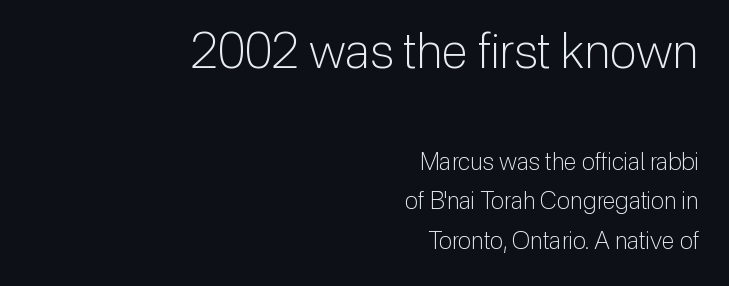
The image shows 49 px light sans-serif type, upright; set right-aligned, normal line spacing (1.66x), normal letter spacing, not underlined; the first (top) block is 2.04x larger; low stroke contrast and a medium x-height.
